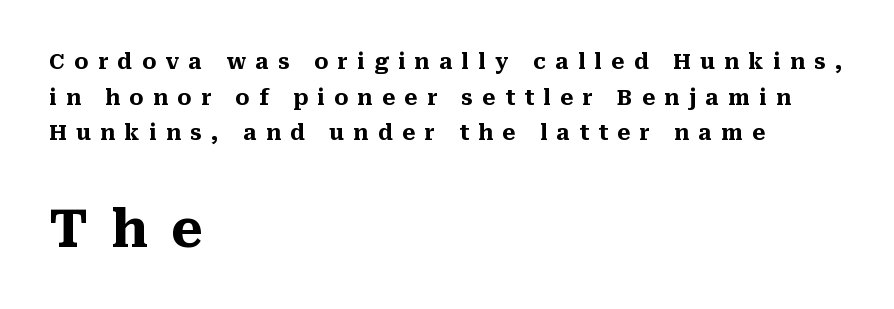
The image shows 52 px heavy serif type, upright; set left-aligned, normal line spacing (1.7x), unusually wide letter spacing (+0.45 em), not underlined; the second (bottom) block is 2.48x larger; medium stroke contrast and a medium x-height.
